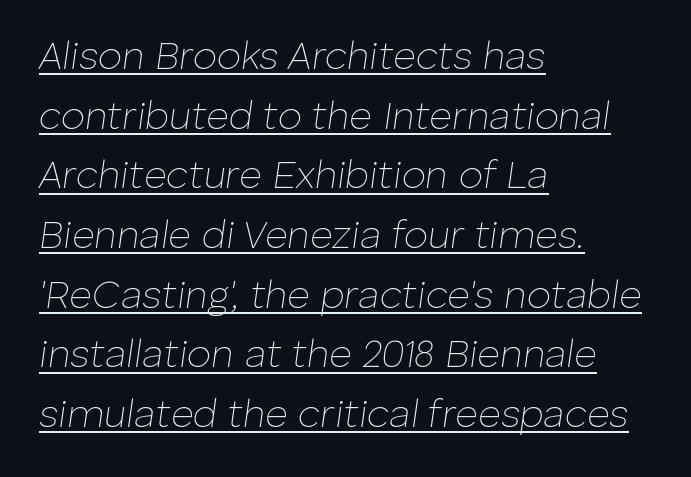
The image shows 39 px thin type, italic (leaning right); set left-aligned, normal line spacing (1.53x), normal letter spacing, underlined; low stroke contrast and a medium x-height.
